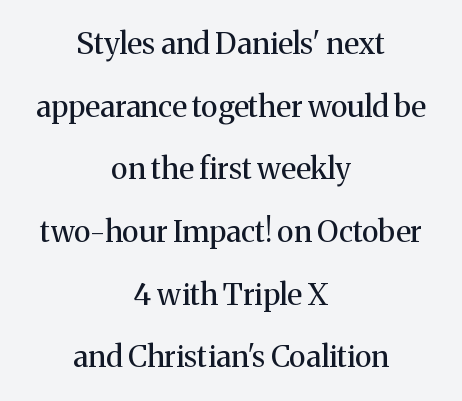
The weight tops out at a normal text grade. Varying glyph widths throughout — classic text-font behaviour. The passage shown has conventional tracking throughout. Notice how the stems are strictly vertical — no italics here.
